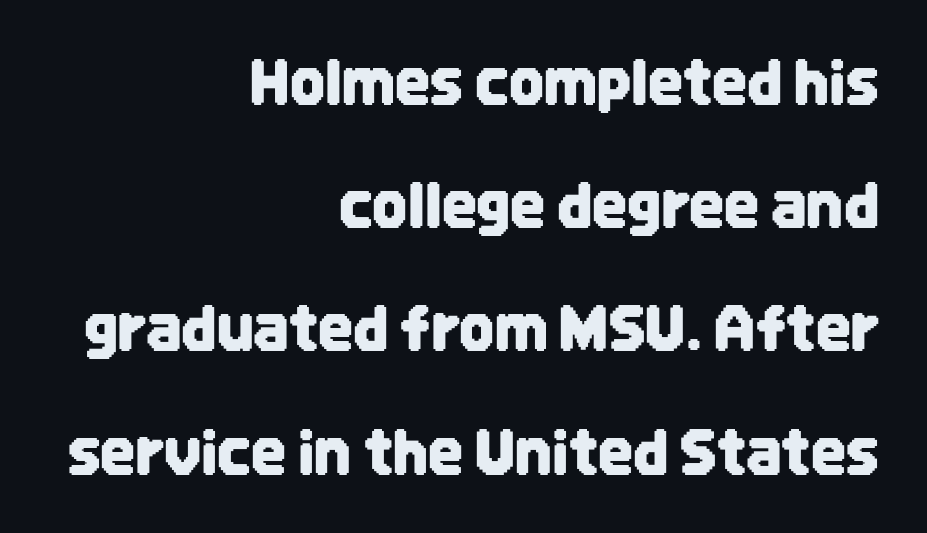
Q: Is the text italic (slanted)? A: No, it is upright.
Q: Is the typeface a serif or a sans-serif typeface? A: Sans-serif.
Q: Is the text underlined? A: No.
Q: How is the paragraph aligned? A: Right-aligned.
Q: Is the spacing between letters normal or unusually wide? A: Normal.
Q: Is the spacing between lines tight, normal or loose? A: Loose.
Q: Width (condensed, normal, or wide)? A: Condensed.
Q: Stroke contrast? A: Low.
Q: x-height? A: Large.
Q: Monospaced? A: No.
